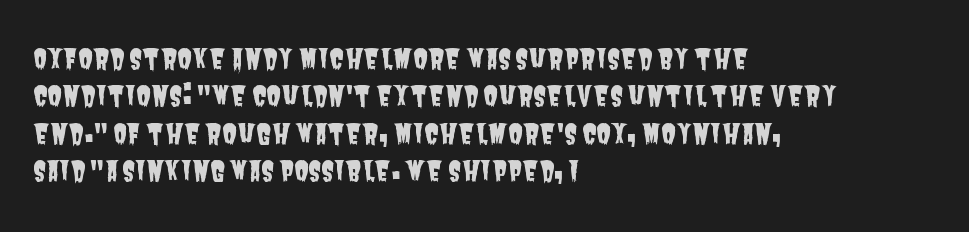
{"underline": "no", "align": "left", "line_spacing": "normal", "line_spacing_ratio": 1.38, "letter_spacing": "normal", "letter_spacing_em": 0.0, "glyph_px": 27}
